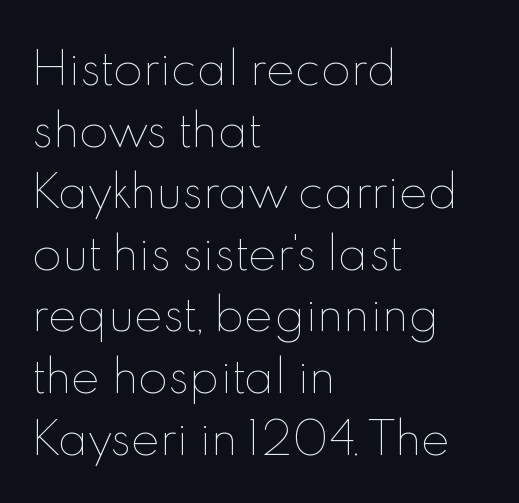
Q: Is the text bold? A: No.
Q: Is the text italic (slanted)? A: No, it is upright.
Q: Is the text underlined? A: No.
Q: How is the paragraph aligned? A: Left-aligned.
Q: Is the spacing between letters normal or unusually wide? A: Normal.
Q: Is the spacing between lines tight, normal or loose? A: Normal.
Q: Width (condensed, normal, or wide)? A: Normal.
Q: x-height? A: Small.
Q: Monospaced? A: No.
